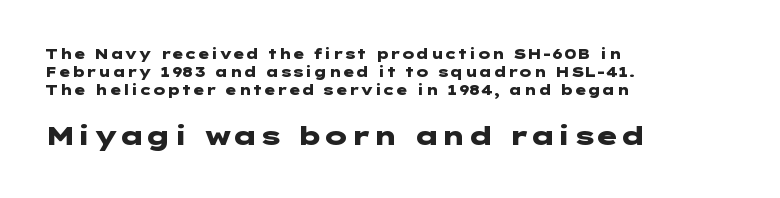
{"italic": "no", "bold": "yes", "underline": "no", "align": "left", "line_spacing": "normal", "line_spacing_ratio": 1.27, "letter_spacing": "normal", "letter_spacing_em": 0.0, "larger_block": "second", "size_ratio": 1.86, "glyph_px": 26}
